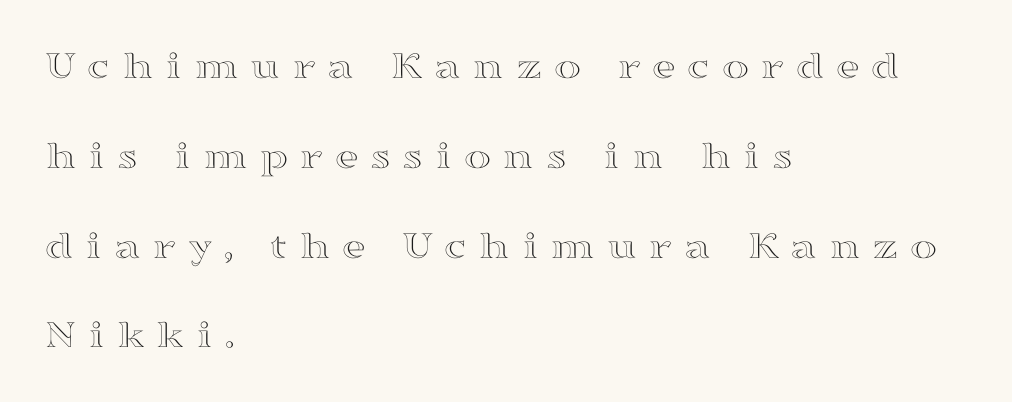
The image shows 41 px wide type, upright; set left-aligned, loose line spacing (2.19x), unusually wide letter spacing (+0.28 em), not underlined; a medium x-height.
